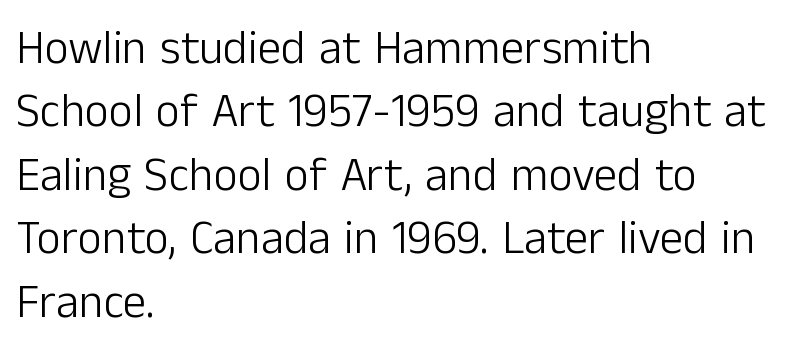
The image shows 47 px light sans-serif type, upright; set left-aligned, normal line spacing (1.35x), normal letter spacing, not underlined; low stroke contrast and a medium x-height.
